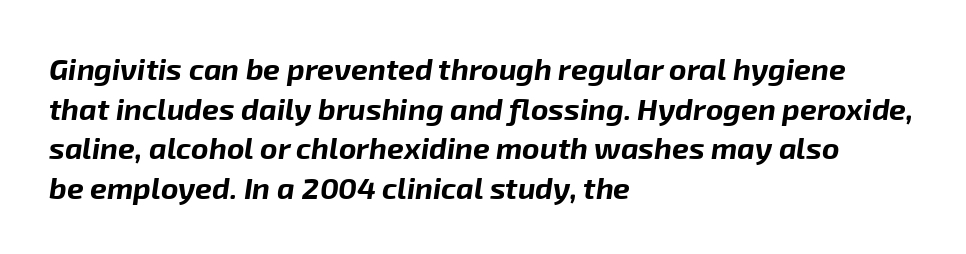
{"italic": "yes", "lean": "right", "slant_degrees": 8, "bold": "yes", "weight": "bold", "width": "normal", "stroke_contrast": "low", "x_height": "medium", "monospaced": "no", "underline": "no", "align": "left", "line_spacing": "normal", "line_spacing_ratio": 1.32, "letter_spacing": "normal", "letter_spacing_em": 0.0, "glyph_px": 30}
